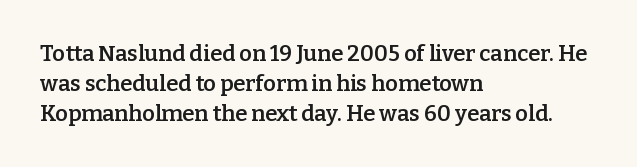
{"italic": "no", "bold": "semi", "underline": "no", "align": "left", "line_spacing": "normal", "line_spacing_ratio": 1.36, "letter_spacing": "normal", "letter_spacing_em": 0.0, "glyph_px": 22}
